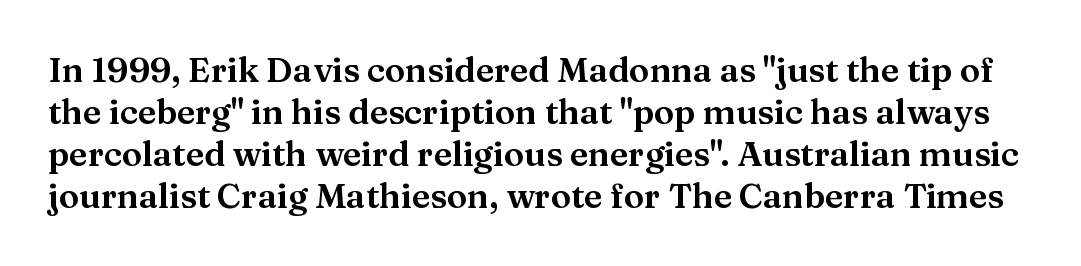
The image shows 34 px wide serif type, upright; set line spacing 1.24x, normal letter spacing, not underlined; medium stroke contrast and a medium x-height.
